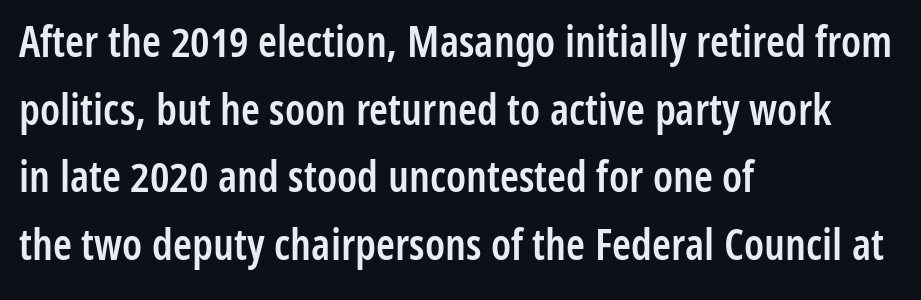
Q: Is the text bold? A: Semi-bold.
Q: Is the text italic (slanted)? A: No, it is upright.
Q: Is the typeface a serif or a sans-serif typeface? A: Sans-serif.
Q: Is the text underlined? A: No.
Q: How is the paragraph aligned? A: Left-aligned.
Q: Is the spacing between letters normal or unusually wide? A: Normal.
Q: Is the spacing between lines tight, normal or loose? A: Normal.
Q: Width (condensed, normal, or wide)? A: Condensed.
Q: Stroke contrast? A: Low.
Q: x-height? A: Medium.
Q: Monospaced? A: No.
